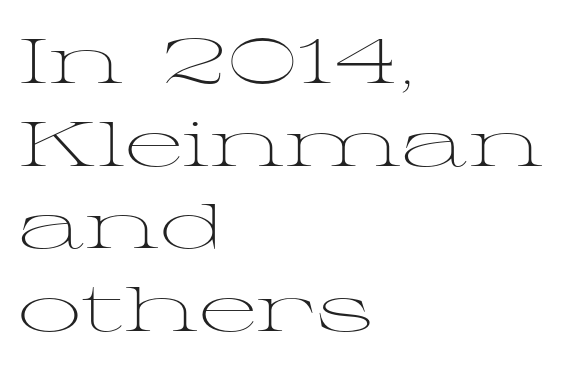
Q: Is the text bold? A: No.
Q: Is the text italic (slanted)? A: No, it is upright.
Q: Is the typeface a serif or a sans-serif typeface? A: Serif.
Q: Is the text underlined? A: No.
Q: How is the paragraph aligned? A: Left-aligned.
Q: Is the spacing between letters normal or unusually wide? A: Normal.
Q: Is the spacing between lines tight, normal or loose? A: Normal.
Q: Width (condensed, normal, or wide)? A: Wide.
Q: Stroke contrast? A: Medium.
Q: x-height? A: Medium.
Q: Monospaced? A: No.
